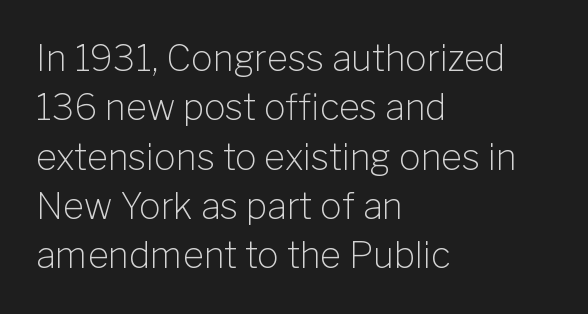
The type sits square on the baseline with zero lean. The glyphs are unaccompanied by any horizontal stroke below them. Summary of weight: not heavy and not bold. Look at the bottom of the vertical strokes: they stop flat, with no serifs. Tracking here is standard; glyphs follow each other at the usual distance.
